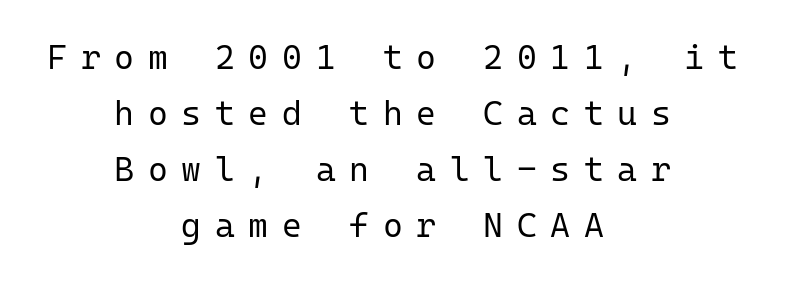
Beneath every word, the page is bare. Notice how the passage keeps no hard edge, just a central spine. Quick note: not italic, upright. The passage shown stacks its lines at a standard gap. Unlike a traditional serif, this face leaves its strokes unadorned.
